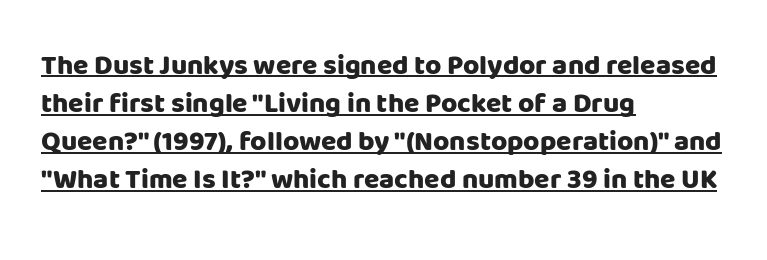
The image shows 28 px heavy sans-serif type, upright; set left-aligned, normal line spacing (1.36x), normal letter spacing, underlined; low stroke contrast and a large x-height.
